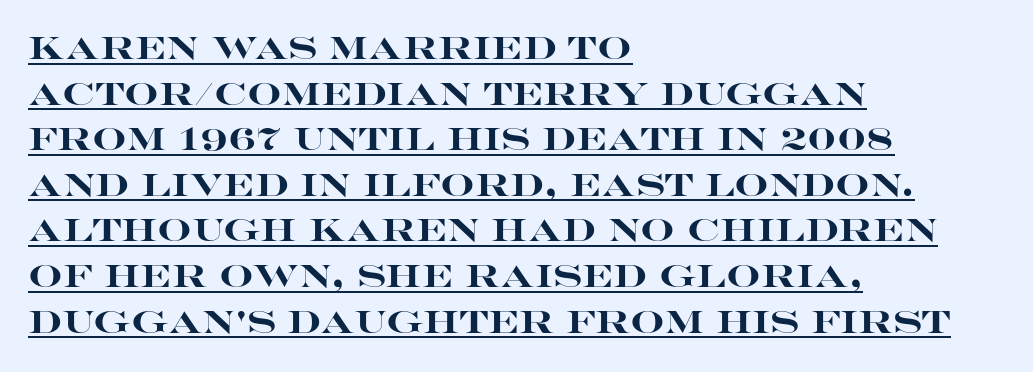
The image shows 30 px heavy, wide type, upright; set left-aligned, normal line spacing (1.52x), normal letter spacing, underlined; high stroke contrast and a large x-height.
